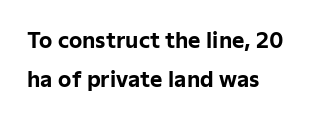
The letters stand upright; this is a roman face. The horizontal fit of the characters is conventional and even. Type without underlining. Leftover space on each line is placed entirely after the last word.
